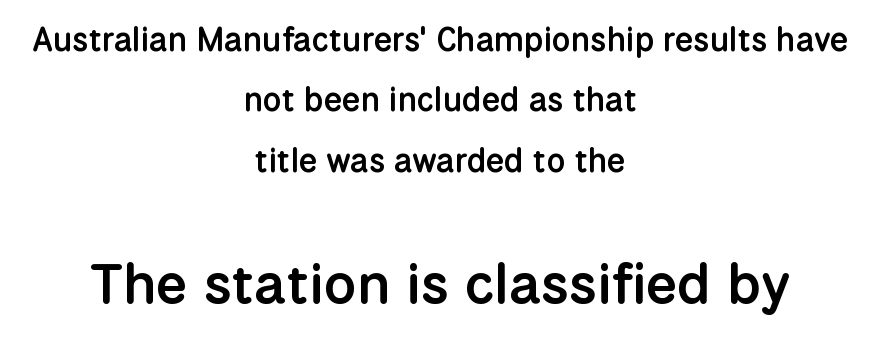
The image shows 57 px semibold sans-serif type, upright; set centered, line spacing 1.83x, normal letter spacing, not underlined; the second (bottom) block is 1.73x larger; low stroke contrast and a medium x-height.
